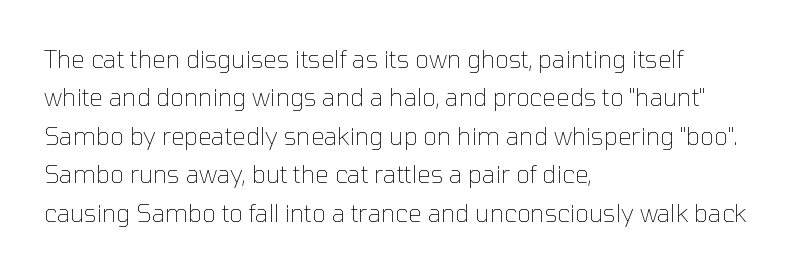
The image shows 24 px text type, upright; set left-aligned, normal line spacing (1.6x), normal letter spacing, not underlined.
